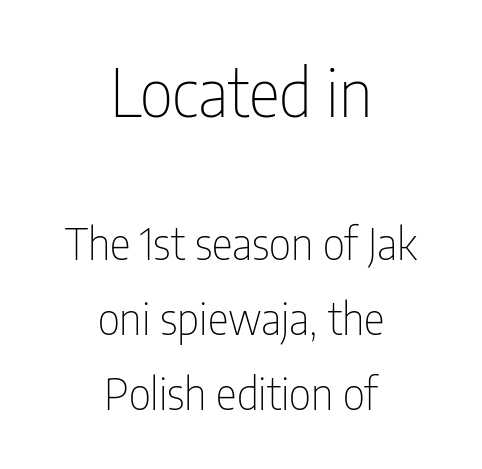
Q: Is the text bold? A: No.
Q: Is the text italic (slanted)? A: No, it is upright.
Q: Is the typeface a serif or a sans-serif typeface? A: Sans-serif.
Q: Is the text underlined? A: No.
Q: How is the paragraph aligned? A: Centered.
Q: Is the spacing between letters normal or unusually wide? A: Normal.
Q: Is the spacing between lines tight, normal or loose? A: Normal.
Q: Which block of text is set in a larger size, the first (top) or the second (bottom)? A: The first (top) one.
Q: Width (condensed, normal, or wide)? A: Condensed.
Q: Stroke contrast? A: Low.
Q: x-height? A: Medium.
Q: Monospaced? A: No.
